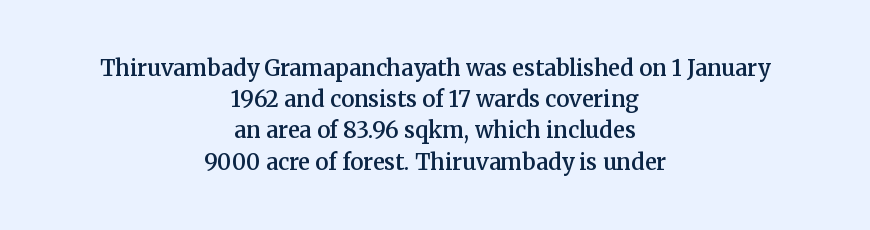
The image shows 22 px text type, upright; set centered, normal line spacing (1.42x), normal letter spacing, not underlined.
